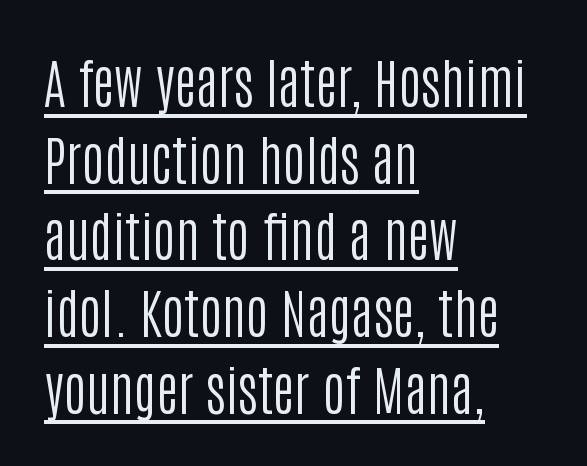
Q: Is the text bold? A: No.
Q: Is the text italic (slanted)? A: No, it is upright.
Q: Is the typeface a serif or a sans-serif typeface? A: Sans-serif.
Q: Is the text underlined? A: Yes.
Q: How is the paragraph aligned? A: Left-aligned.
Q: Is the spacing between letters normal or unusually wide? A: Normal.
Q: Is the spacing between lines tight, normal or loose? A: Normal.
Q: Width (condensed, normal, or wide)? A: Condensed.
Q: Stroke contrast? A: Low.
Q: x-height? A: Large.
Q: Monospaced? A: No.
